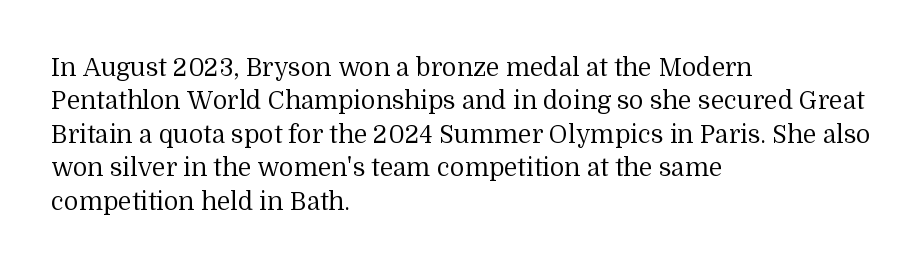
{"italic": "no", "bold": "no", "underline": "no", "align": "left", "line_spacing": "normal", "line_spacing_ratio": 1.34, "letter_spacing": "normal", "letter_spacing_em": 0.0, "glyph_px": 25}
